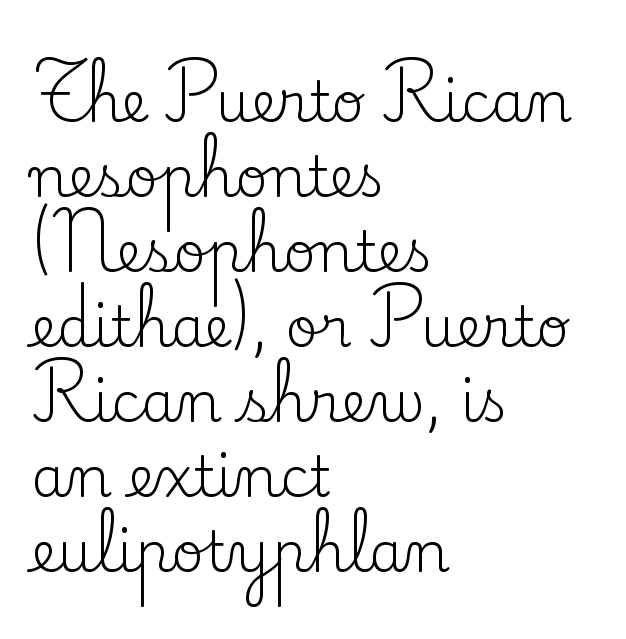
Each letter keeps its own natural width here, so spacing adapts to shape. The type is set solid horizontally, with unmodified tracking. What's the leading like? Ordinary, nothing unusual. Do the letters lean? They stand straight. The lines in this sample share a left origin and differ only in where they stop.
